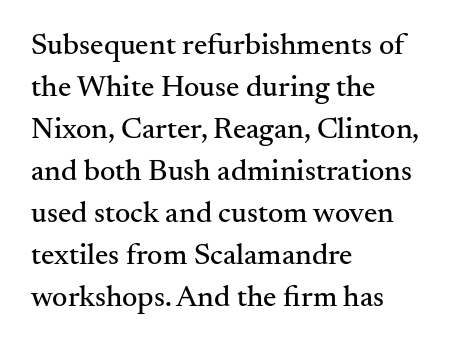
The passage is arranged the way most books set body copy — flush left. Serifs: yes, visible at the terminals of the letterforms. The gap between lines stays unmarked. Default kerning and tracking; the words read as compact shapes. Proportional: the letters do not fall into vertical columns. Whoever set this chose a conventional vertical rhythm.
